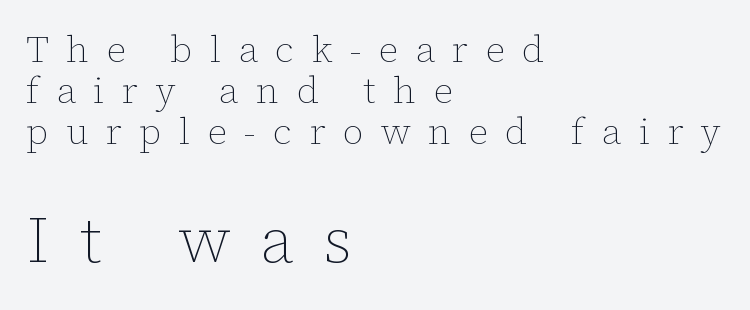
Q: Is the text bold? A: No.
Q: Is the text italic (slanted)? A: No, it is upright.
Q: Is the text underlined? A: No.
Q: How is the paragraph aligned? A: Left-aligned.
Q: Is the spacing between letters normal or unusually wide? A: Unusually wide.
Q: Is the spacing between lines tight, normal or loose? A: Tight.
Q: Which block of text is set in a larger size, the first (top) or the second (bottom)? A: The second (bottom) one.
Q: Width (condensed, normal, or wide)? A: Normal.
Q: Stroke contrast? A: Low.
Q: x-height? A: Medium.
Q: Monospaced? A: No.
